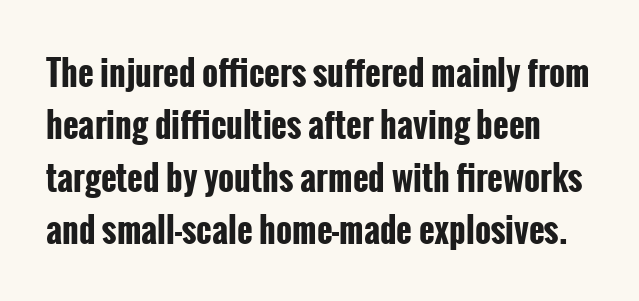
Q: Is the text bold? A: Yes.
Q: Is the text italic (slanted)? A: No, it is upright.
Q: Is the typeface a serif or a sans-serif typeface? A: Sans-serif.
Q: Is the text underlined? A: No.
Q: Is the spacing between letters normal or unusually wide? A: Normal.
Q: Is the spacing between lines tight, normal or loose? A: Normal.
Q: Width (condensed, normal, or wide)? A: Condensed.
Q: Stroke contrast? A: Low.
Q: x-height? A: Medium.
Q: Monospaced? A: No.
